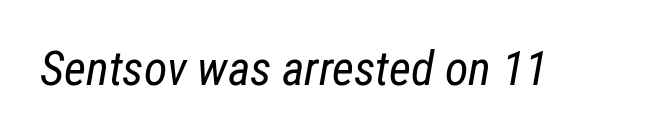
Q: Is the text bold? A: No.
Q: Is the text italic (slanted)? A: Yes, it leans right by about 12 degrees.
Q: Is the text underlined? A: No.
Q: Is the spacing between letters normal or unusually wide? A: Normal.
Q: Width (condensed, normal, or wide)? A: Condensed.
Q: Stroke contrast? A: Low.
Q: x-height? A: Medium.
Q: Monospaced? A: No.
